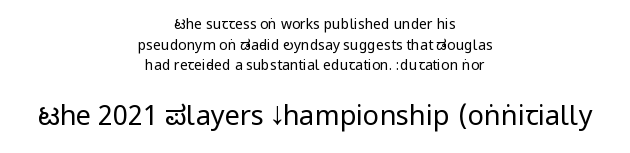
Q: Is the text bold? A: No.
Q: Is the text italic (slanted)? A: No, it is upright.
Q: Is the text underlined? A: No.
Q: How is the paragraph aligned? A: Centered.
Q: Is the spacing between letters normal or unusually wide? A: Normal.
Q: Is the spacing between lines tight, normal or loose? A: Normal.
Q: Which block of text is set in a larger size, the first (top) or the second (bottom)? A: The second (bottom) one.
